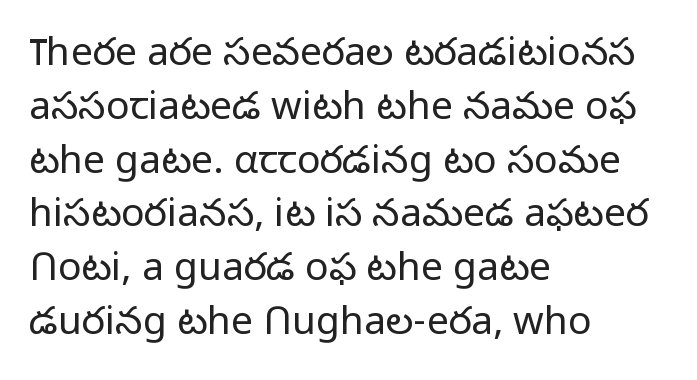
Q: Is the text bold? A: No.
Q: Is the text italic (slanted)? A: No, it is upright.
Q: Is the typeface a serif or a sans-serif typeface? A: Sans-serif.
Q: Is the text underlined? A: No.
Q: How is the paragraph aligned? A: Left-aligned.
Q: Is the spacing between letters normal or unusually wide? A: Normal.
Q: Is the spacing between lines tight, normal or loose? A: Normal.
Q: Width (condensed, normal, or wide)? A: Normal.
Q: Stroke contrast? A: Low.
Q: x-height? A: Medium.
Q: Monospaced? A: No.
